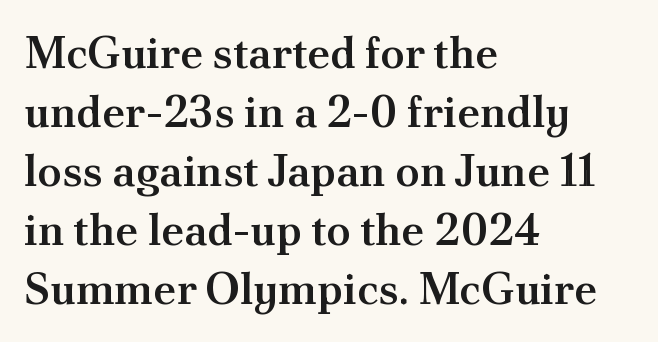
The image shows 44 px semibold serif type, upright; set left-aligned, normal line spacing (1.34x), normal letter spacing, not underlined; medium stroke contrast and a small x-height.
